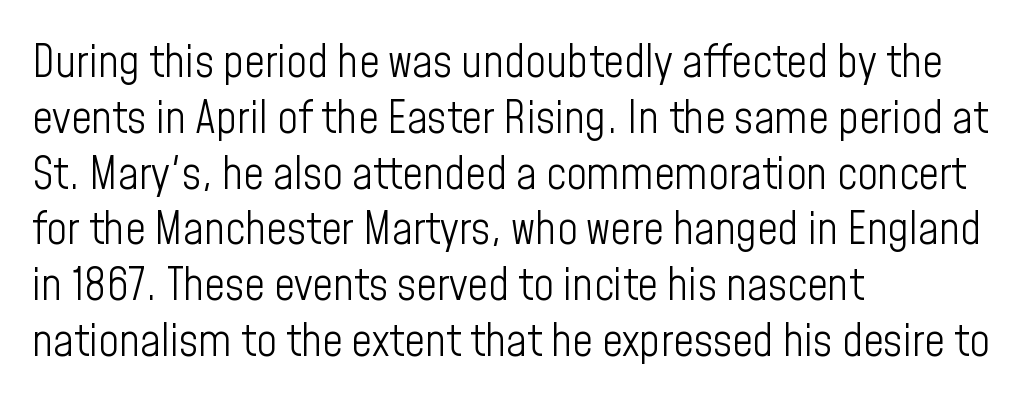
The image shows 45 px light, condensed sans-serif type, upright; set left-aligned, line spacing 1.24x, normal letter spacing, not underlined; low stroke contrast and a medium x-height.
